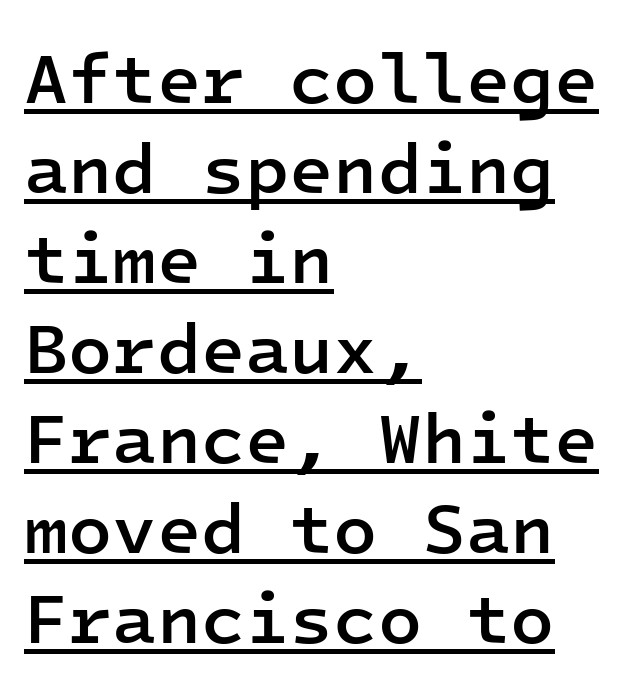
{"serif": "no", "italic": "no", "bold": "semi", "weight": "semibold", "width": "normal", "stroke_contrast": "low", "x_height": "medium", "monospaced": "yes", "underline": "yes", "align": "left", "line_spacing": "normal", "line_spacing_ratio": 1.25, "letter_spacing": "normal", "letter_spacing_em": 0.0, "glyph_px": 72}
